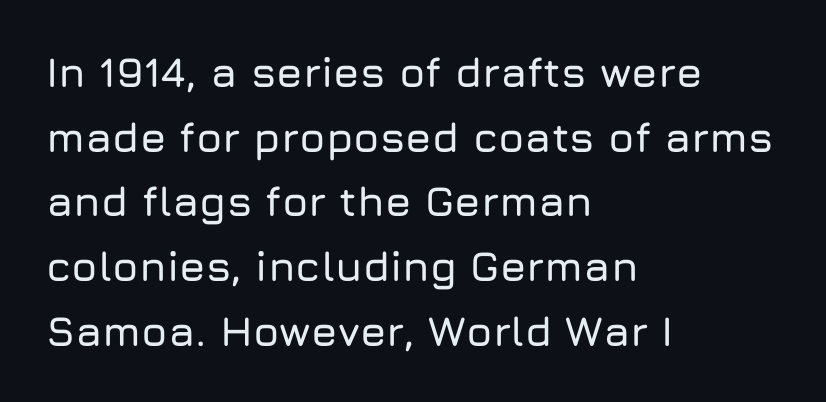
The image shows 42 px sans-serif type, upright; set left-aligned, normal line spacing (1.54x), normal letter spacing, not underlined; low stroke contrast and a medium x-height.
